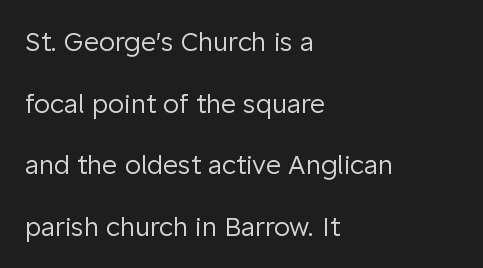
Q: Is the text bold? A: No.
Q: Is the text italic (slanted)? A: No, it is upright.
Q: Is the text underlined? A: No.
Q: How is the paragraph aligned? A: Left-aligned.
Q: Is the spacing between letters normal or unusually wide? A: Normal.
Q: Is the spacing between lines tight, normal or loose? A: Loose.
